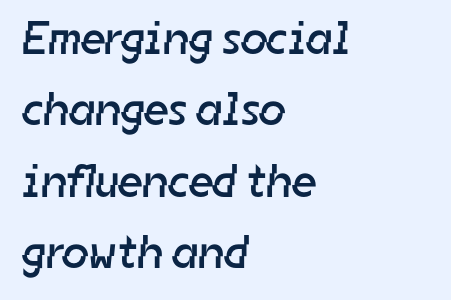
Bare-footed words on every line. The passage shown is typeset with a sans-serif family. Caption: multi-line text, flush left, ragged right. Varying glyph widths throughout — classic text-font behaviour.
